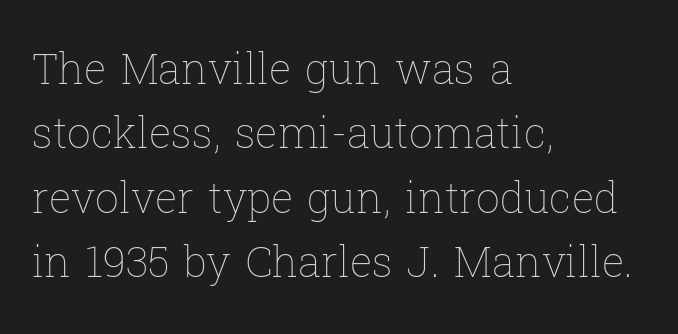
Here the glyphs are tracked normally, forming tight word shapes. The type sits square on the baseline with zero lean. You could not count columns in this text — the font is proportionally spaced. Each stroke keeps to a modest, everyday thickness or less. Underline: absent. If you drew a ruler down the left edge, every line would touch it.
